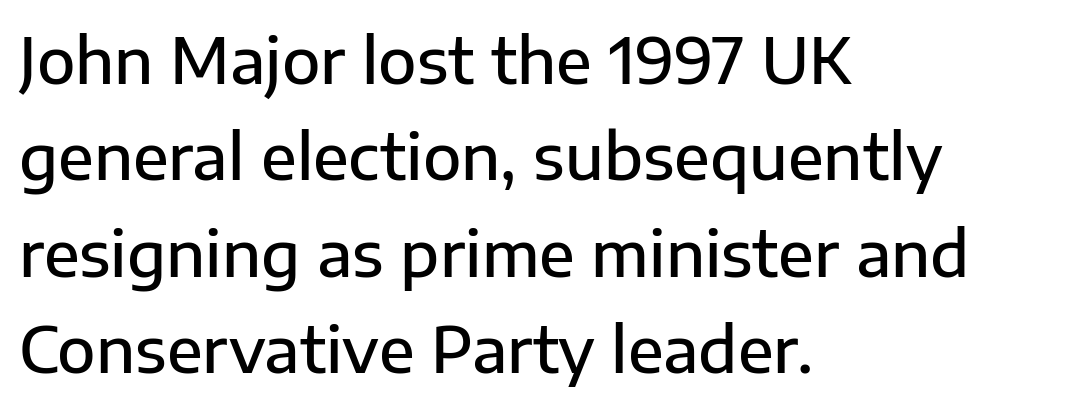
Serifs: no, the terminals of the letterforms are clean. Do the characters align in a grid? No, the font is proportional. If you drew a ruler down the left edge, every line would touch it. The line-height multiplier appears to be the usual default.
